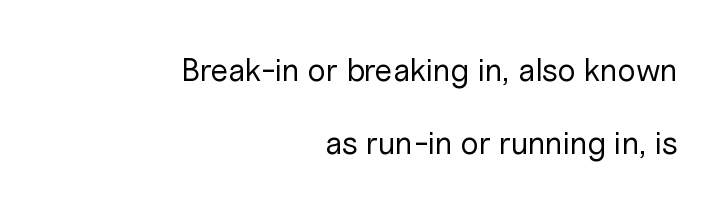
The font is comparable to plain body text, perhaps lighter. Think of a printed novel: that variable character pitch is what you see here. Vertical spacing — loose. Caption: multi-line text, flush right, ragged left. Italic? Not at all — the glyphs are vertical.
